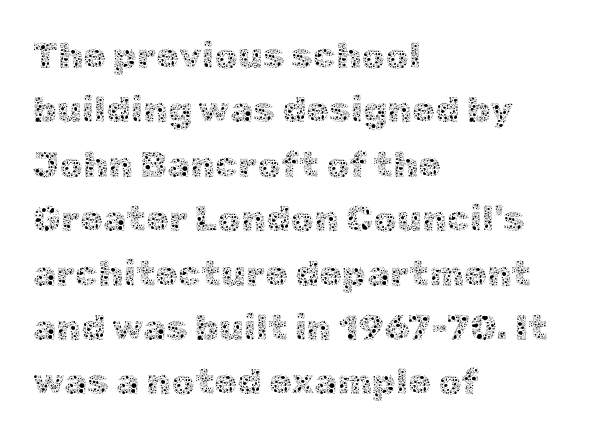
This reads as an unemphasized weight, regular at the heaviest. Regular leading. The paragraph has a hard left edge and a soft right edge. It's the straight-up-and-down kind of type. Is this a fixed-width face? No — the glyphs have proportional, varying widths.
